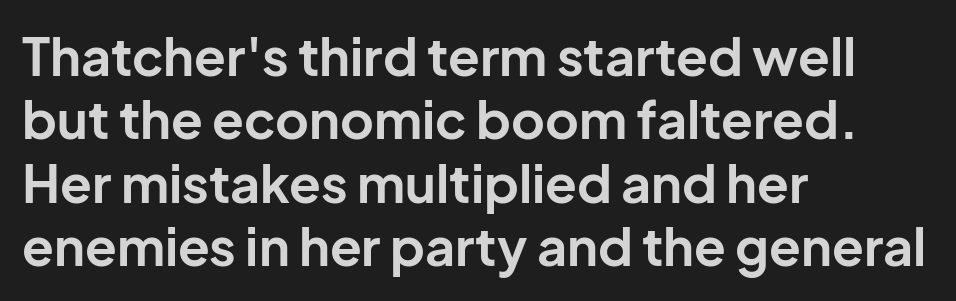
Note the varied advance widths — an 'i' is clearly narrower than an 'm'. Is the letter spacing exaggerated? No — it looks like the ordinary default. Emphasis by weight is at full strength: bold. Visually the block forms a straight wall on the left and a jagged coastline on the right. These lines are composed in type without serifs.
